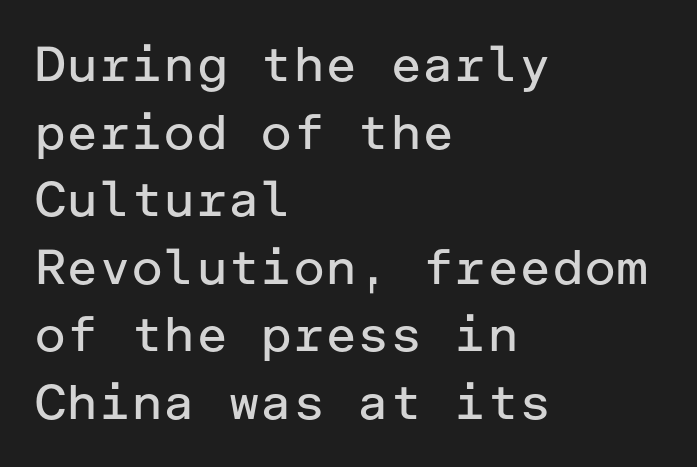
{"serif": "no", "italic": "no", "bold": "no", "weight": "regular", "width": "normal", "stroke_contrast": "low", "x_height": "medium", "underline": "no", "align": "left", "line_spacing": "normal", "line_spacing_ratio": 1.38, "letter_spacing": "normal", "letter_spacing_em": 0.0, "glyph_px": 49}
